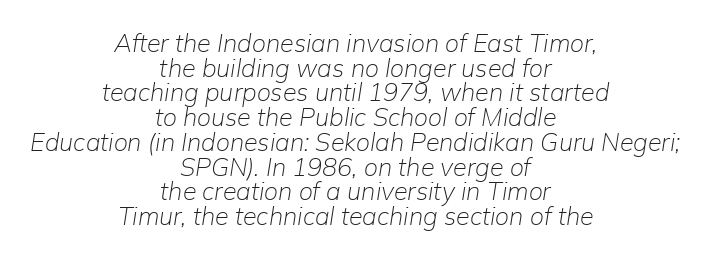
{"italic": "yes", "lean": "right", "slant_degrees": 9, "bold": "no", "underline": "no", "align": "center", "line_spacing": "tight", "line_spacing_ratio": 0.99, "letter_spacing": "normal", "letter_spacing_em": 0.0, "glyph_px": 25}
